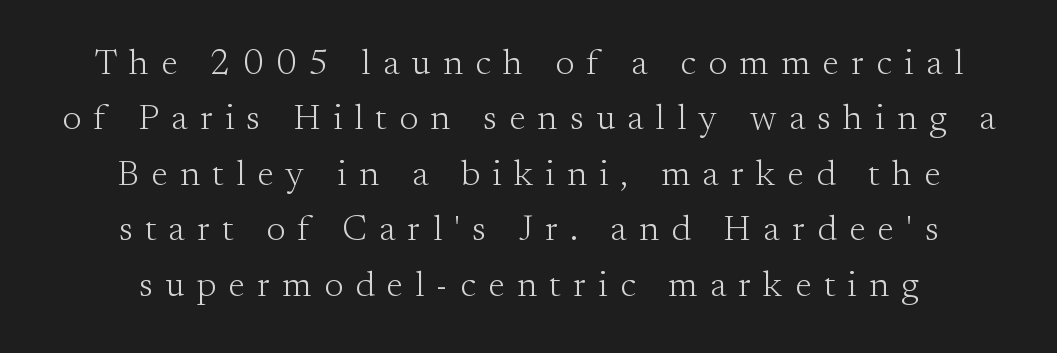
Q: Is the text bold? A: No.
Q: Is the text italic (slanted)? A: No, it is upright.
Q: Is the typeface a serif or a sans-serif typeface? A: Serif.
Q: Is the text underlined? A: No.
Q: Is the spacing between letters normal or unusually wide? A: Unusually wide.
Q: Is the spacing between lines tight, normal or loose? A: Normal.
Q: Width (condensed, normal, or wide)? A: Normal.
Q: Stroke contrast? A: Medium.
Q: x-height? A: Small.
Q: Monospaced? A: No.
